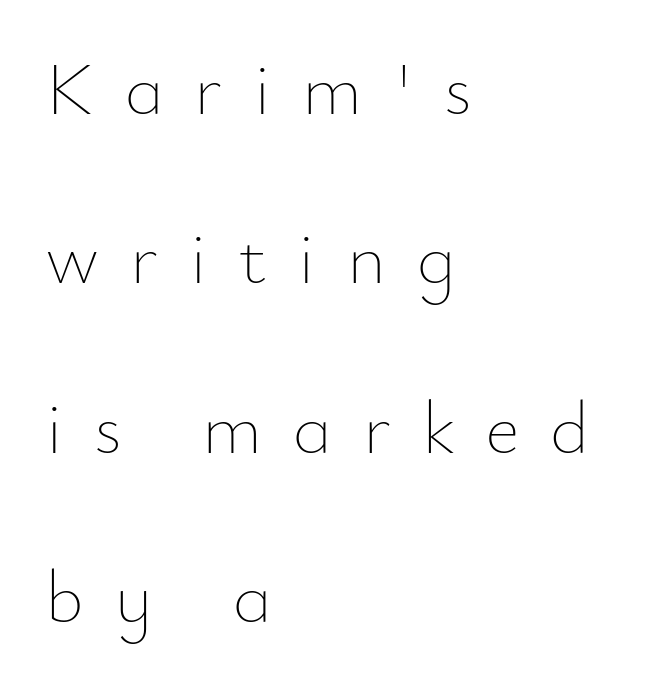
Bare-footed words on every line. The passage shown stacks its lines with a broad gap. This sample uses expanded letter spacing, leaving extra air between glyphs. Stems and bowls with no extra thickness — not bold. The setting favours the left margin, as ordinary paragraphs usually do. A typesetter would call this proportional, since set widths differ per character.
